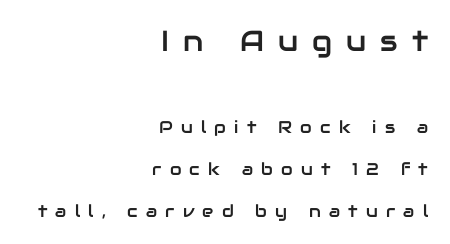
The image shows 29 px sans-serif type, upright; set right-aligned, loose line spacing (2.45x), unusually wide letter spacing (+0.48 em), not underlined; the first (top) block is 1.71x larger; low stroke contrast and a medium x-height.
